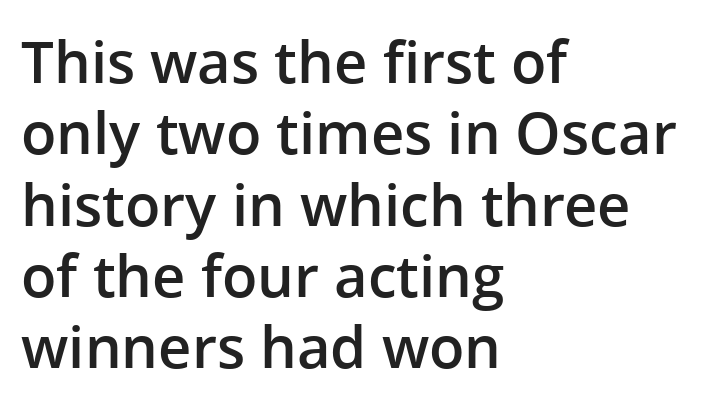
Q: Is the text bold? A: Semi-bold.
Q: Is the text italic (slanted)? A: No, it is upright.
Q: Is the typeface a serif or a sans-serif typeface? A: Sans-serif.
Q: Is the text underlined? A: No.
Q: How is the paragraph aligned? A: Left-aligned.
Q: Is the spacing between letters normal or unusually wide? A: Normal.
Q: Width (condensed, normal, or wide)? A: Normal.
Q: Stroke contrast? A: Low.
Q: x-height? A: Medium.
Q: Monospaced? A: No.
